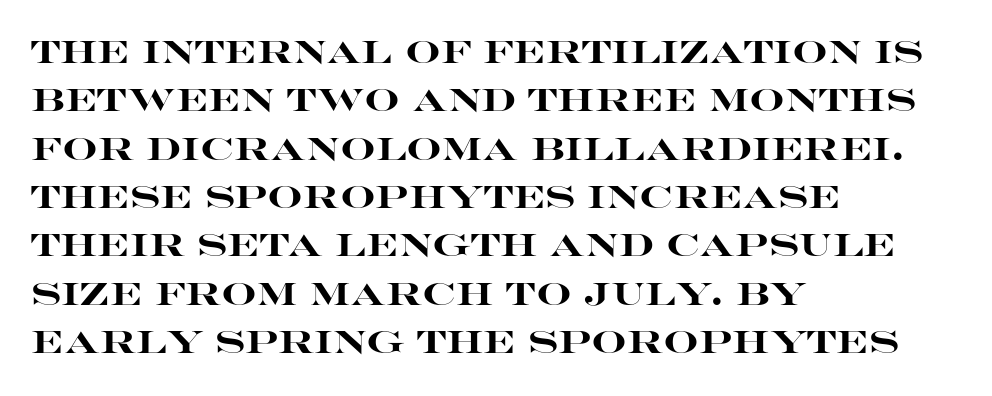
The image shows 31 px heavy, wide type, upright; set left-aligned, normal line spacing (1.56x), normal letter spacing, not underlined; high stroke contrast and a large x-height.
